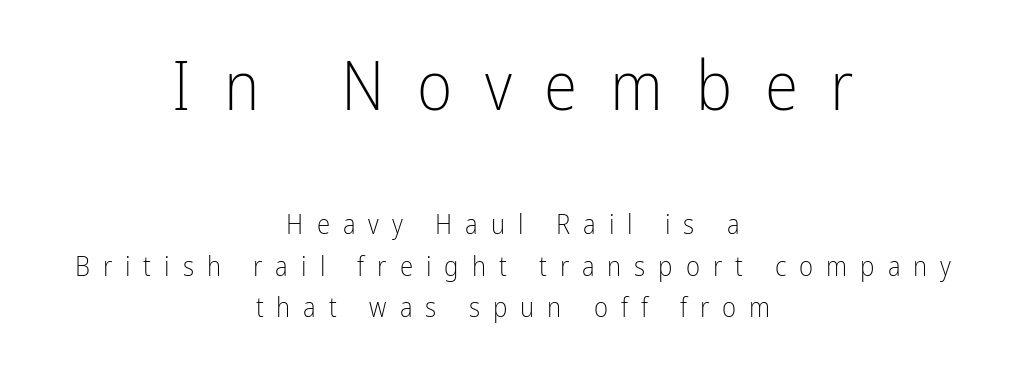
The image shows 68 px light, condensed sans-serif type, upright; set centered, normal line spacing (1.55x), unusually wide letter spacing (+0.48 em), not underlined; the first (top) block is 2.52x larger; low stroke contrast and a medium x-height.
